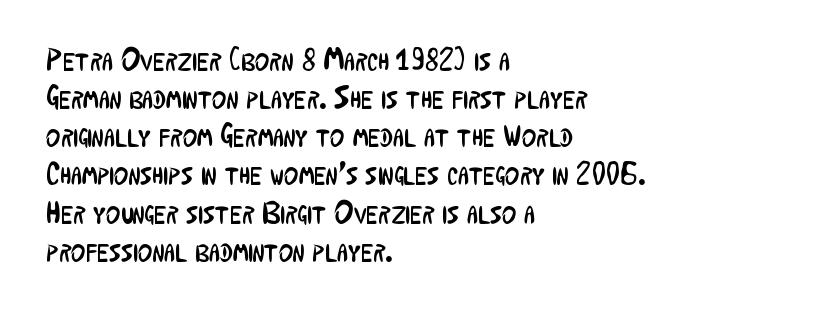
{"serif": "no", "italic": "no", "bold": "no", "weight": "regular", "width": "condensed", "stroke_contrast": "low", "x_height": "medium", "monospaced": "no", "underline": "no", "align": "left", "line_spacing_ratio": 1.23, "letter_spacing": "normal", "letter_spacing_em": 0.0, "glyph_px": 31}
